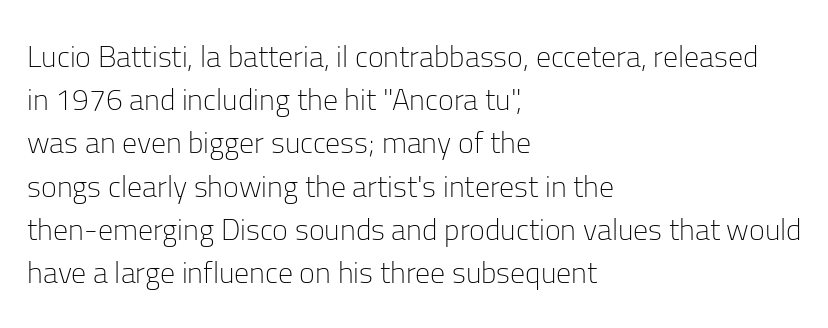
The space beneath each line is pristine and unruled. The lines in this sample share a left origin and differ only in where they stop. The letters stand upright; this is a roman face. Is there much room between lines? A standard amount, neither cramped nor airy. Observe the ordinary spacing: letters are neighbours, not strangers. These lines are composed in type without serifs.
